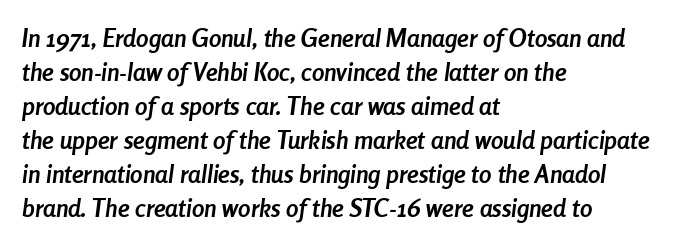
The image shows 25 px bold type, italic (leaning right); set left-aligned, normal line spacing (1.36x), normal letter spacing, not underlined.
